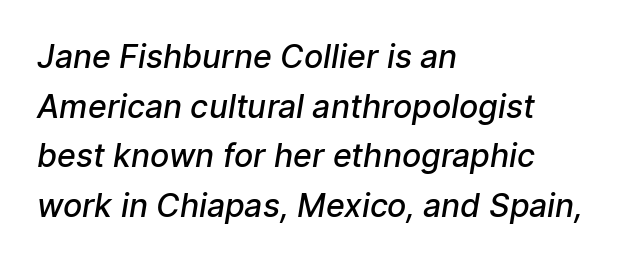
Unlike a traditional serif, this face leaves its strokes unadorned. Do the characters align in a grid? No, the font is proportional. Reading down the column, the eye jumps a familiar distance to each next line. Every letter is mildly thick-stroked: semibold rather than bold. This rendering features lettering with no underline. In CSS terms this would be text-align: left.
